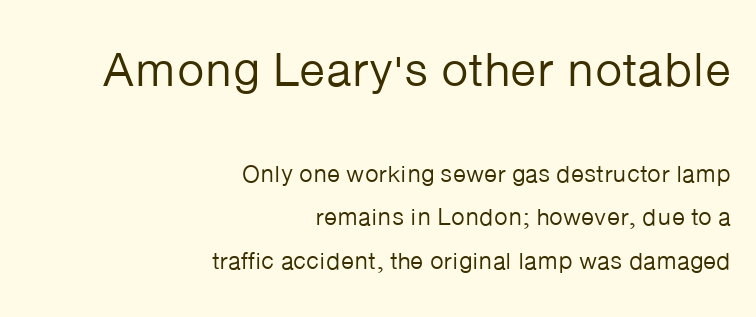
Q: Is the text bold? A: No.
Q: Is the text italic (slanted)? A: No, it is upright.
Q: Is the typeface a serif or a sans-serif typeface? A: Sans-serif.
Q: Is the text underlined? A: No.
Q: How is the paragraph aligned? A: Right-aligned.
Q: Is the spacing between letters normal or unusually wide? A: Normal.
Q: Which block of text is set in a larger size, the first (top) or the second (bottom)? A: The first (top) one.
Q: Width (condensed, normal, or wide)? A: Normal.
Q: Stroke contrast? A: Low.
Q: x-height? A: Medium.
Q: Monospaced? A: No.
